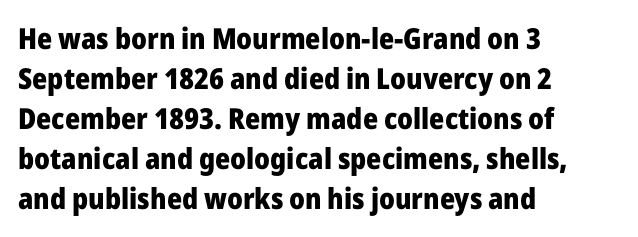
Q: Is the text bold? A: Yes.
Q: Is the text italic (slanted)? A: No, it is upright.
Q: Is the typeface a serif or a sans-serif typeface? A: Sans-serif.
Q: Is the text underlined? A: No.
Q: How is the paragraph aligned? A: Left-aligned.
Q: Is the spacing between letters normal or unusually wide? A: Normal.
Q: Is the spacing between lines tight, normal or loose? A: Normal.
Q: Width (condensed, normal, or wide)? A: Normal.
Q: Stroke contrast? A: Low.
Q: x-height? A: Medium.
Q: Monospaced? A: No.
